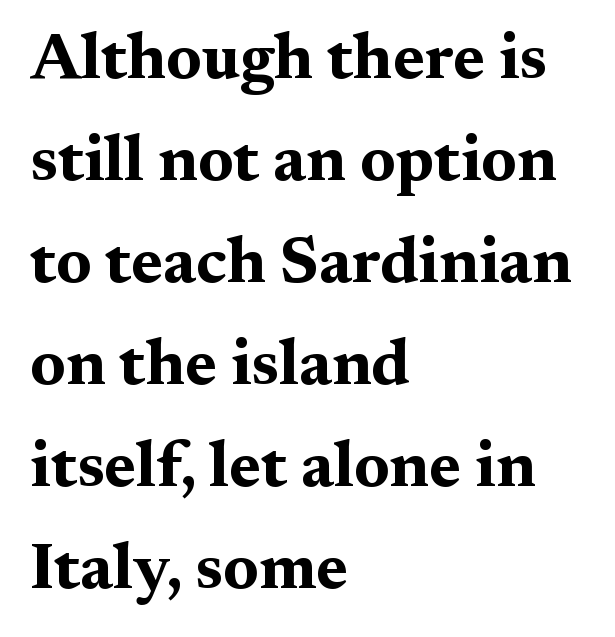
Q: Is the text bold? A: Yes.
Q: Is the text italic (slanted)? A: No, it is upright.
Q: Is the typeface a serif or a sans-serif typeface? A: Serif.
Q: Is the text underlined? A: No.
Q: How is the paragraph aligned? A: Left-aligned.
Q: Is the spacing between letters normal or unusually wide? A: Normal.
Q: Is the spacing between lines tight, normal or loose? A: Normal.
Q: Width (condensed, normal, or wide)? A: Wide.
Q: Stroke contrast? A: Medium.
Q: x-height? A: Medium.
Q: Monospaced? A: No.
